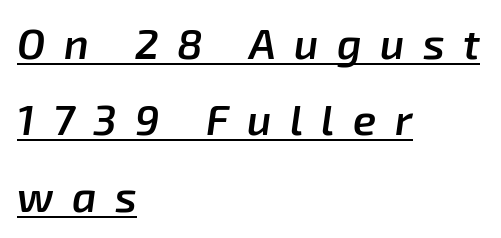
{"italic": "yes", "lean": "right", "slant_degrees": 8, "bold": "semi", "weight": "semibold", "width": "normal", "stroke_contrast": "low", "x_height": "medium", "monospaced": "no", "underline": "yes", "align": "left", "line_spacing_ratio": 1.82, "letter_spacing": "wide", "letter_spacing_em": 0.44, "glyph_px": 42}
